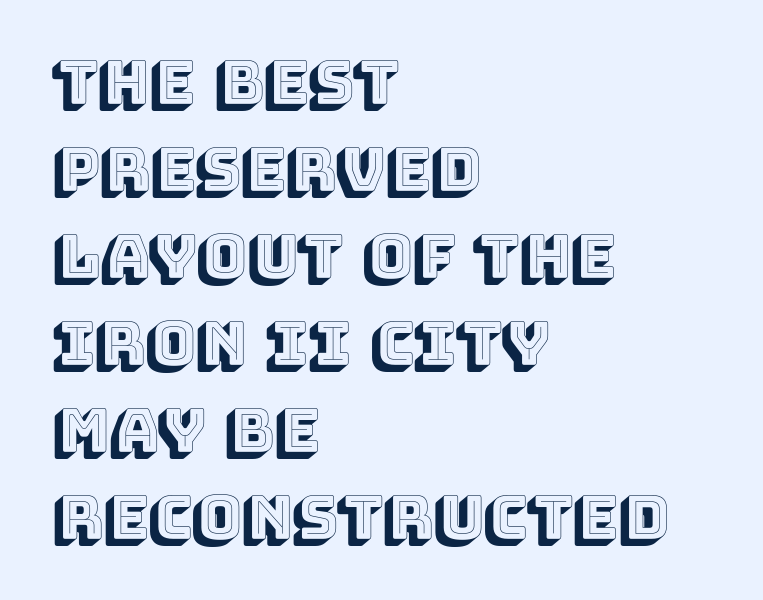
The letterforms sit shoulder to shoulder at normal distance. These lines are rendered in a variable-pitch font. The axis of the letterforms is exactly vertical. The ragged edge is on the right, which tells us the setting is flush left.
